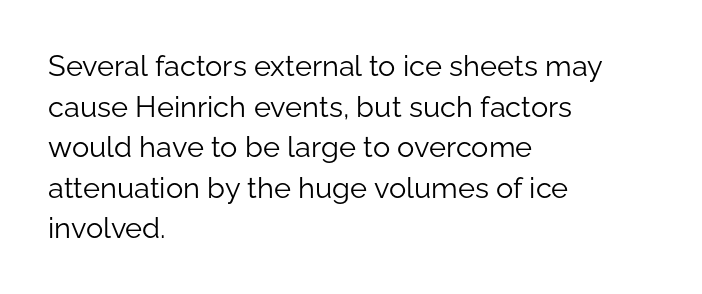
{"serif": "no", "italic": "no", "bold": "no", "weight": "light", "width": "normal", "stroke_contrast": "low", "x_height": "medium", "monospaced": "no", "underline": "no", "align": "left", "line_spacing": "normal", "line_spacing_ratio": 1.4, "letter_spacing": "normal", "letter_spacing_em": 0.0, "glyph_px": 29}
